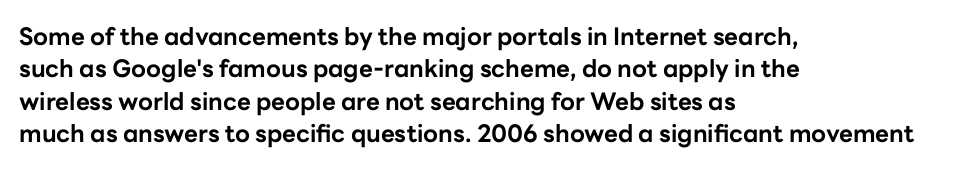
Whoever set this chose a conventional vertical rhythm. Emphasis by weight is at full strength: bold. The setting favours the left margin, as ordinary paragraphs usually do. Glance below the letters and you will spot only blank space. Rendered with straight, roman letterforms.
